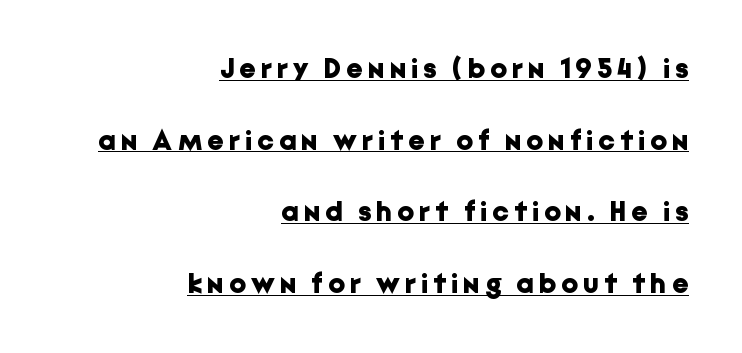
The image shows 29 px bold sans-serif type, upright; set right-aligned, loose line spacing (2.47x), underlined; low stroke contrast and a medium x-height.
